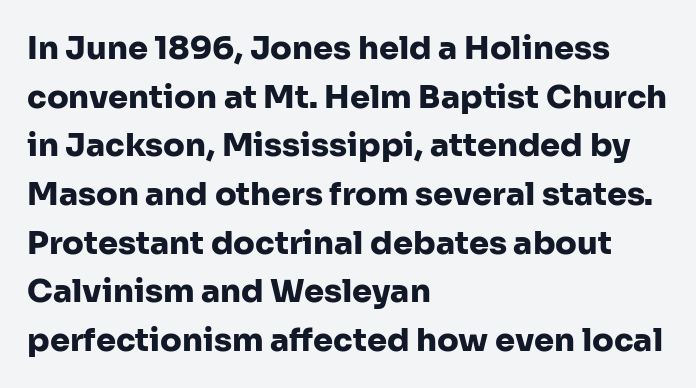
Posture: straight, roman, zero tilt. Look at the bottom of the vertical strokes: they stop flat, with no serifs. Letters rest on an invisible, unmarked baseline. The passage shown is typed in a proportional face where columns would drift. Heft: maximum for text — a bold.
